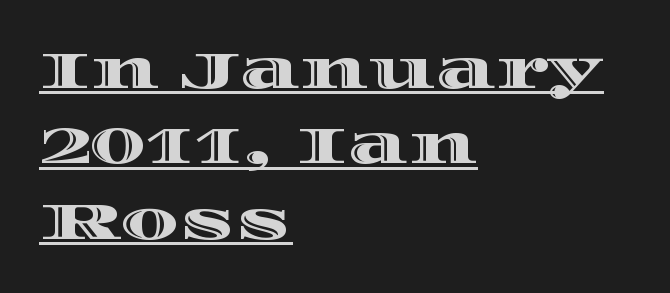
{"italic": "no", "width": "wide", "x_height": "large", "monospaced": "no", "underline": "yes", "align": "left", "line_spacing": "normal", "line_spacing_ratio": 1.45, "letter_spacing": "normal", "letter_spacing_em": 0.0, "glyph_px": 52}
